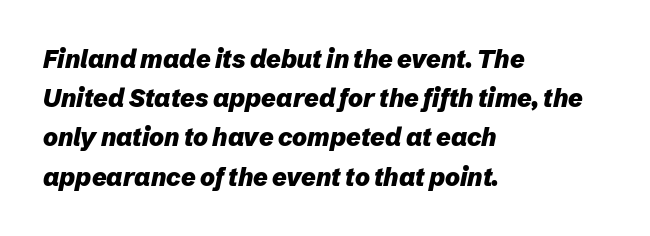
Q: Is the text bold? A: Yes.
Q: Is the text italic (slanted)? A: Yes, it leans right by about 12 degrees.
Q: Is the text underlined? A: No.
Q: How is the paragraph aligned? A: Left-aligned.
Q: Is the spacing between letters normal or unusually wide? A: Normal.
Q: Is the spacing between lines tight, normal or loose? A: Normal.
